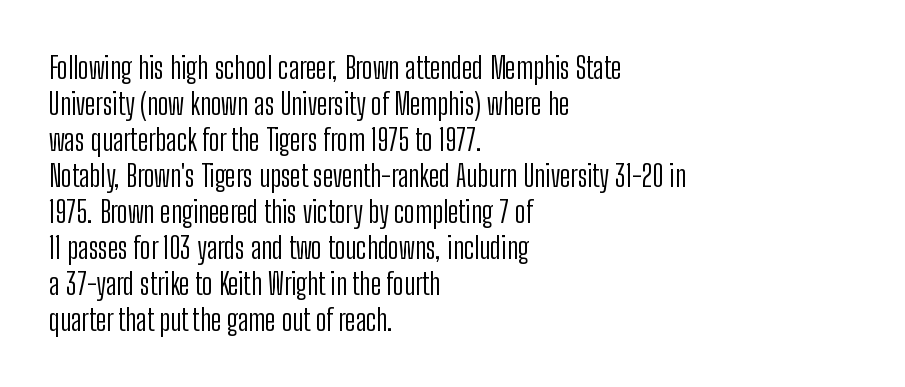
Q: Is the text bold? A: No.
Q: Is the text italic (slanted)? A: No, it is upright.
Q: Is the typeface a serif or a sans-serif typeface? A: Sans-serif.
Q: Is the text underlined? A: No.
Q: How is the paragraph aligned? A: Left-aligned.
Q: Is the spacing between letters normal or unusually wide? A: Normal.
Q: Width (condensed, normal, or wide)? A: Condensed.
Q: Stroke contrast? A: Low.
Q: x-height? A: Medium.
Q: Monospaced? A: No.
